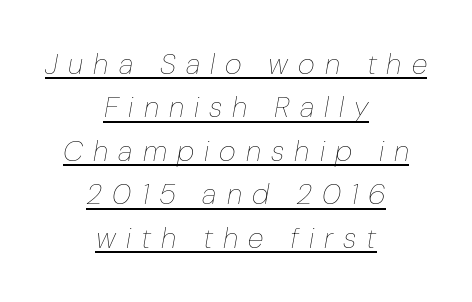
{"italic": "yes", "lean": "right", "slant_degrees": 10, "bold": "no", "weight": "thin", "width": "normal", "stroke_contrast": "low", "x_height": "medium", "monospaced": "no", "underline": "yes", "align": "center", "line_spacing": "normal", "line_spacing_ratio": 1.5, "letter_spacing": "wide", "letter_spacing_em": 0.35, "glyph_px": 29}
